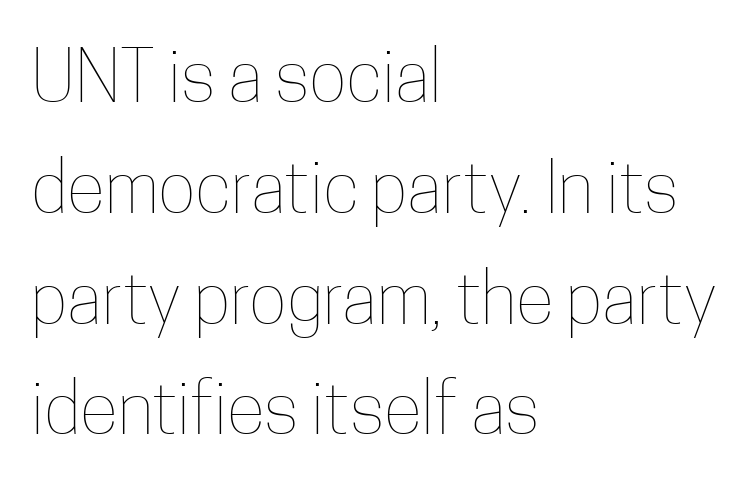
Varying glyph widths throughout — classic text-font behaviour. The lettering stays uniformly vertical, giving the passage a roman look. The passage shown stacks its lines at a standard gap. This sample uses plain, unmodified letter spacing.
